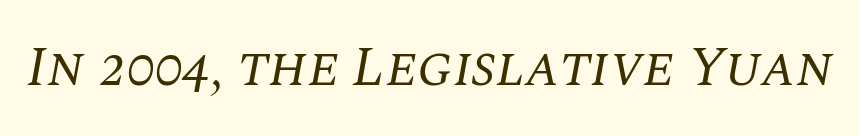
Notice how the stems are inclined rather than vertical — that's the hallmark of italics. Character widths vary here, with narrow letters taking less room than wide ones. Observe the serifs anchoring each vertical stroke in this sample. Weight: in the light-to-regular range.
